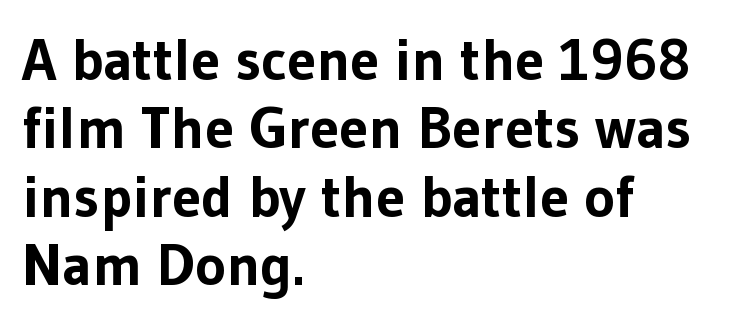
Q: Is the text bold? A: Yes.
Q: Is the text italic (slanted)? A: No, it is upright.
Q: Is the typeface a serif or a sans-serif typeface? A: Sans-serif.
Q: Is the text underlined? A: No.
Q: How is the paragraph aligned? A: Left-aligned.
Q: Is the spacing between letters normal or unusually wide? A: Normal.
Q: Width (condensed, normal, or wide)? A: Normal.
Q: Stroke contrast? A: Low.
Q: x-height? A: Medium.
Q: Monospaced? A: No.
